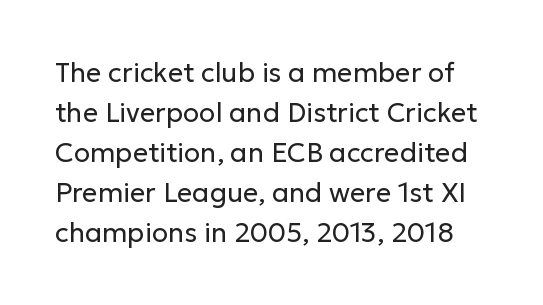
Reading down the column, the eye jumps a familiar distance to each next line. Heft: none added — not bold. Ascenders rise straight up at ninety degrees. Here the glyphs are tracked normally, forming tight word shapes.
